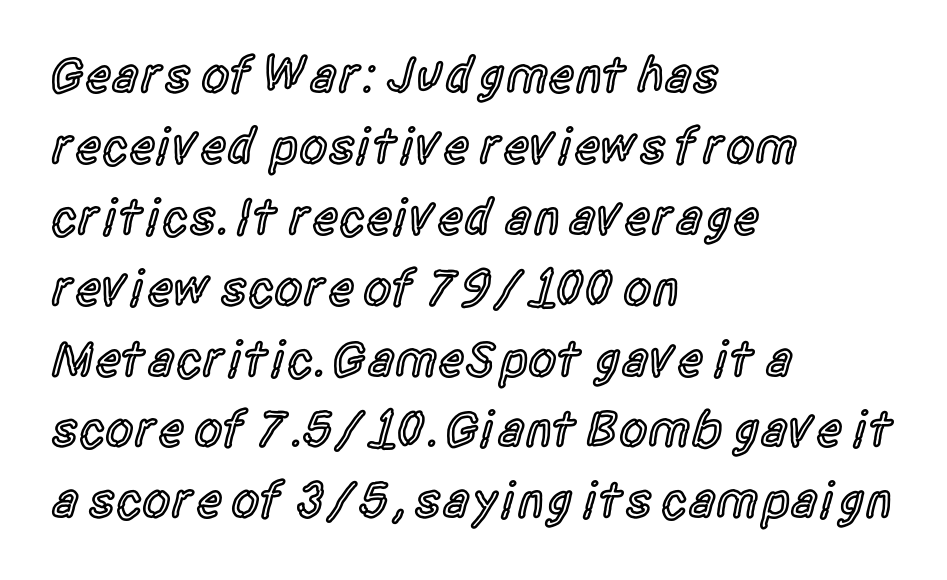
Students, note that the glyphs here touch the page at normal intervals. A typesetter would label this face a sans. This sample keeps an unexceptional amount of space between lines. Typesetter's note: demi weight, one step under bold. If you drew a ruler down the left edge, every line would touch it.
